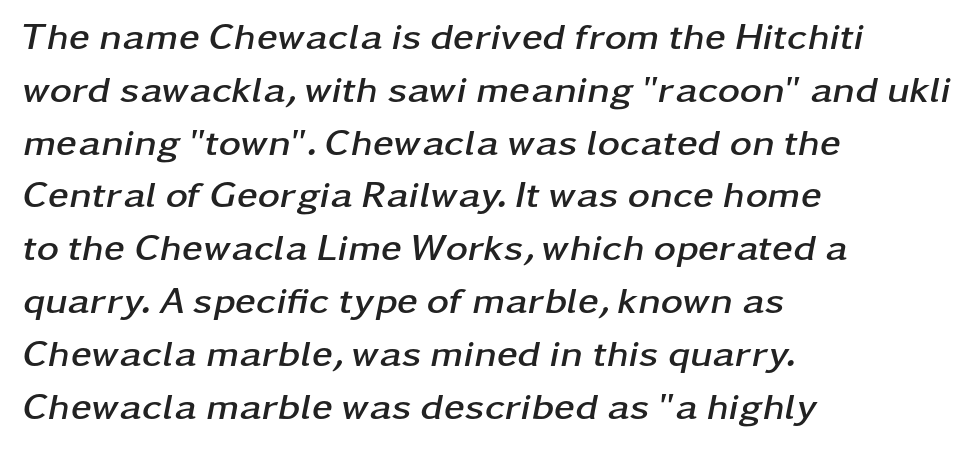
{"italic": "yes", "lean": "right", "slant_degrees": 11, "bold": "yes", "weight": "semibold", "width": "wide", "stroke_contrast": "low", "x_height": "medium", "monospaced": "no", "underline": "no", "align": "left", "line_spacing": "normal", "line_spacing_ratio": 1.39, "letter_spacing": "normal", "letter_spacing_em": 0.0, "glyph_px": 38}
